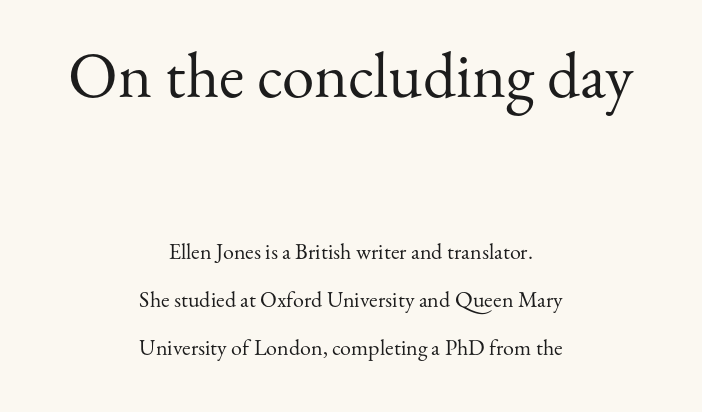
Q: Is the text bold? A: No.
Q: Is the text italic (slanted)? A: No, it is upright.
Q: Is the typeface a serif or a sans-serif typeface? A: Serif.
Q: Is the text underlined? A: No.
Q: How is the paragraph aligned? A: Centered.
Q: Is the spacing between letters normal or unusually wide? A: Normal.
Q: Is the spacing between lines tight, normal or loose? A: Loose.
Q: Which block of text is set in a larger size, the first (top) or the second (bottom)? A: The first (top) one.
Q: Width (condensed, normal, or wide)? A: Normal.
Q: Stroke contrast? A: Medium.
Q: x-height? A: Small.
Q: Monospaced? A: No.
